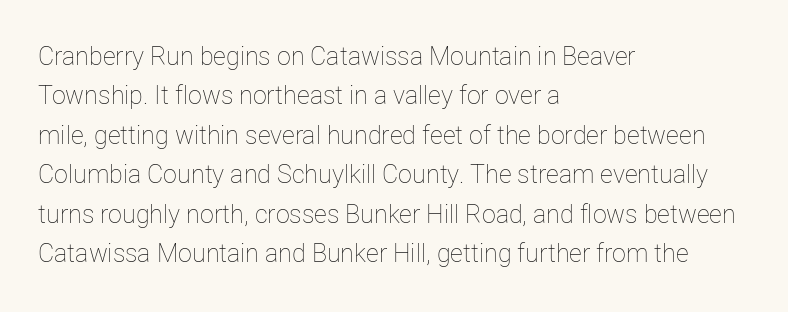
{"italic": "no", "bold": "no", "underline": "no", "align": "left", "line_spacing": "normal", "line_spacing_ratio": 1.58, "letter_spacing": "normal", "letter_spacing_em": 0.0, "glyph_px": 25}
